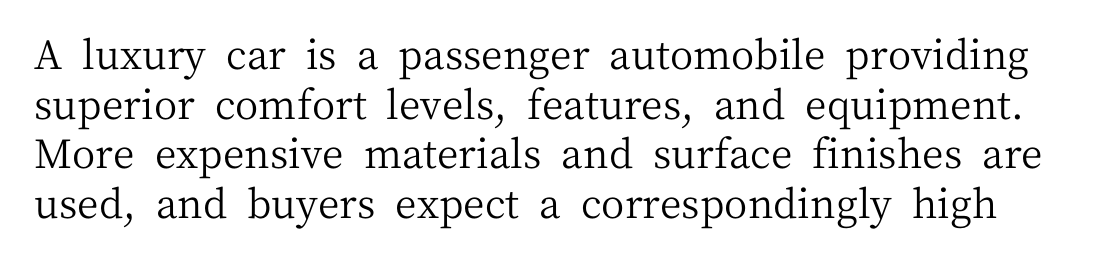
{"serif": "yes", "italic": "no", "bold": "no", "weight": "regular", "width": "normal", "stroke_contrast": "medium", "x_height": "medium", "monospaced": "no", "underline": "no", "line_spacing_ratio": 1.24, "letter_spacing": "normal", "letter_spacing_em": 0.0, "glyph_px": 40}
